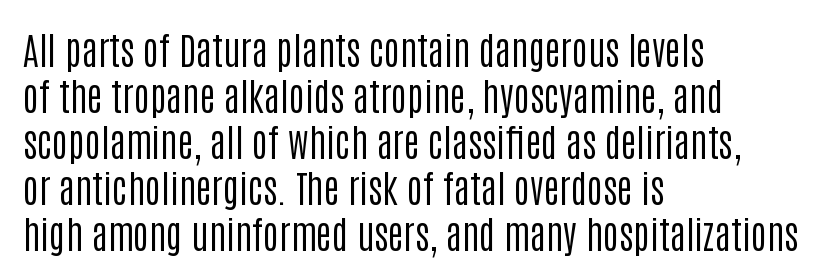
The typesetting does not lean heavy: it is not bold. The glyphs in this specimen are sans serif. Only glyphs here, with clear space below each row. The face used here is proportionally spaced, like ordinary book or web type. Nobody touched the tracking dial on this one. The compositor pushed each line to the left boundary.
